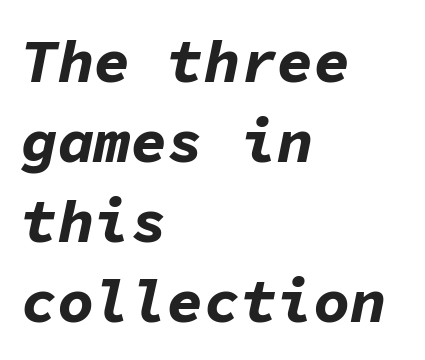
{"italic": "yes", "lean": "right", "slant_degrees": 11, "bold": "yes", "weight": "bold", "width": "normal", "stroke_contrast": "low", "x_height": "medium", "monospaced": "yes", "underline": "no", "align": "left", "line_spacing": "normal", "line_spacing_ratio": 1.31, "letter_spacing": "normal", "letter_spacing_em": 0.0, "glyph_px": 61}
